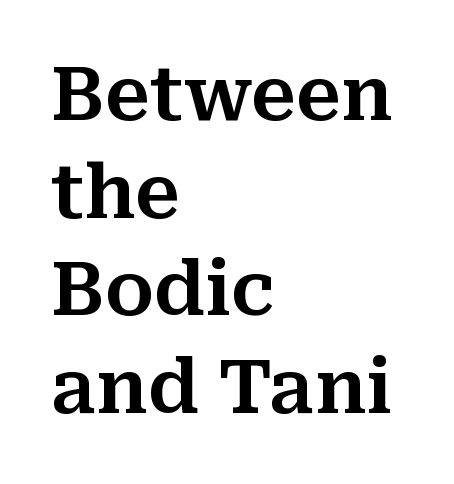
Typeset ragged right — the left edge is the straight one. Typographically, this falls in the serif category. The gap between lines stays unmarked. Note the varied advance widths — an 'i' is clearly narrower than an 'm'.
